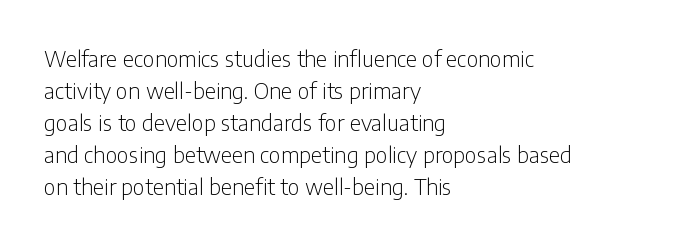
{"italic": "no", "bold": "no", "underline": "no", "align": "left", "line_spacing": "normal", "line_spacing_ratio": 1.45, "letter_spacing": "normal", "letter_spacing_em": 0.0, "glyph_px": 22}
